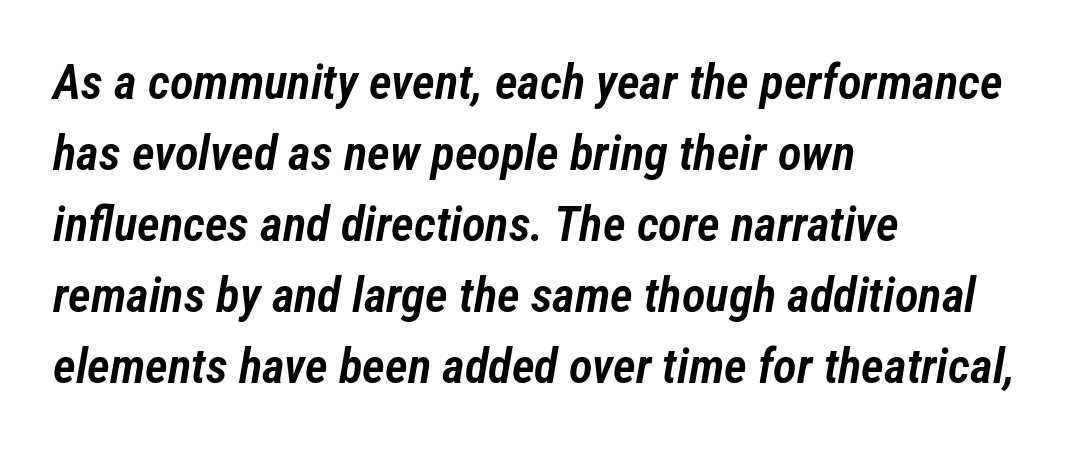
Q: Is the text bold? A: Semi-bold.
Q: Is the text italic (slanted)? A: Yes, it leans right by about 12 degrees.
Q: Is the text underlined? A: No.
Q: How is the paragraph aligned? A: Left-aligned.
Q: Is the spacing between letters normal or unusually wide? A: Normal.
Q: Is the spacing between lines tight, normal or loose? A: Normal.
Q: Width (condensed, normal, or wide)? A: Condensed.
Q: Stroke contrast? A: Low.
Q: x-height? A: Medium.
Q: Monospaced? A: No.
